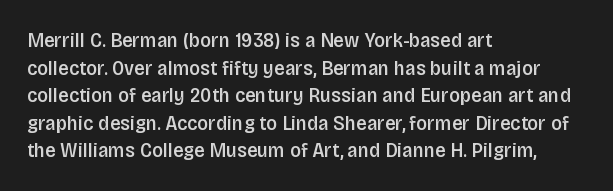
Q: Is the text bold? A: Semi-bold.
Q: Is the text italic (slanted)? A: No, it is upright.
Q: Is the text underlined? A: No.
Q: How is the paragraph aligned? A: Left-aligned.
Q: Is the spacing between letters normal or unusually wide? A: Normal.
Q: Is the spacing between lines tight, normal or loose? A: Normal.
